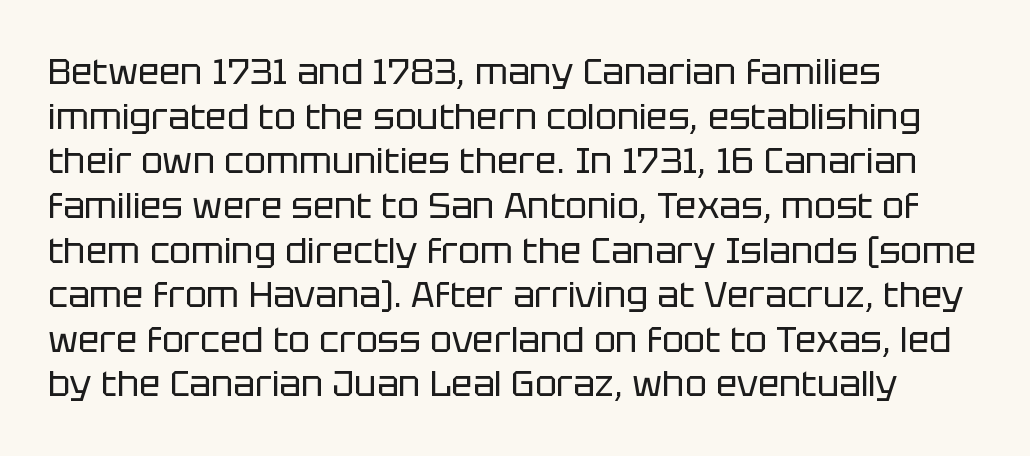
The image shows 36 px regular-weight sans-serif type, upright; set left-aligned, line spacing 1.24x, normal letter spacing, not underlined; low stroke contrast and a large x-height.
